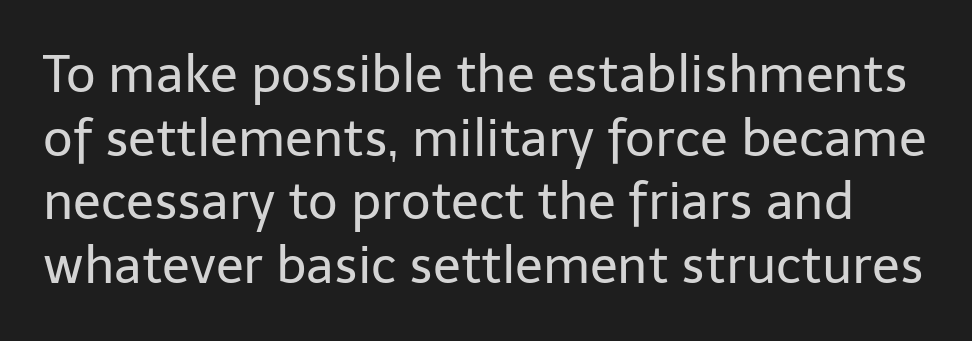
Q: Is the text bold? A: No.
Q: Is the text italic (slanted)? A: No, it is upright.
Q: Is the typeface a serif or a sans-serif typeface? A: Sans-serif.
Q: Is the text underlined? A: No.
Q: Is the spacing between letters normal or unusually wide? A: Normal.
Q: Is the spacing between lines tight, normal or loose? A: Normal.
Q: Width (condensed, normal, or wide)? A: Normal.
Q: Stroke contrast? A: Low.
Q: x-height? A: Medium.
Q: Monospaced? A: No.
